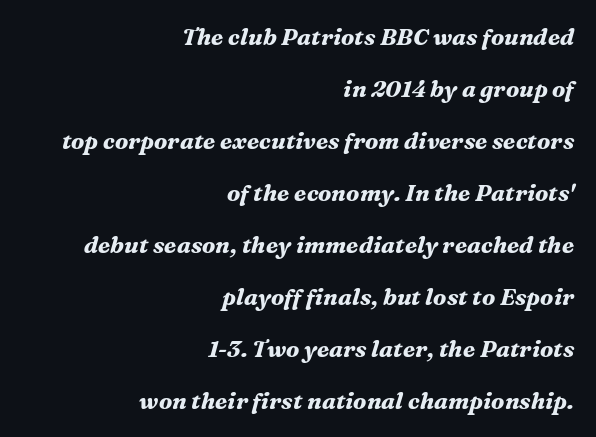
{"italic": "yes", "lean": "right", "slant_degrees": 16, "bold": "yes", "underline": "no", "align": "right", "line_spacing": "loose", "line_spacing_ratio": 2.26, "letter_spacing": "normal", "letter_spacing_em": 0.0, "glyph_px": 23}
